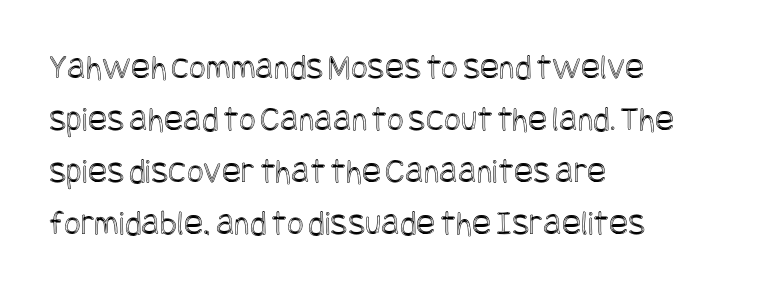
Between one letter and the next there's only the usual sliver of space. The space beneath each line is pristine and unruled. Italic? Not at all — the glyphs are vertical. All the whitespace from short lines collects on the right.
